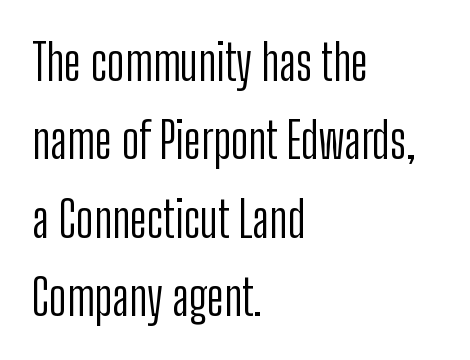
{"serif": "no", "italic": "no", "bold": "no", "weight": "light", "width": "condensed", "stroke_contrast": "low", "x_height": "medium", "monospaced": "no", "underline": "no", "align": "left", "line_spacing": "normal", "line_spacing_ratio": 1.6, "letter_spacing": "normal", "letter_spacing_em": 0.0, "glyph_px": 49}
